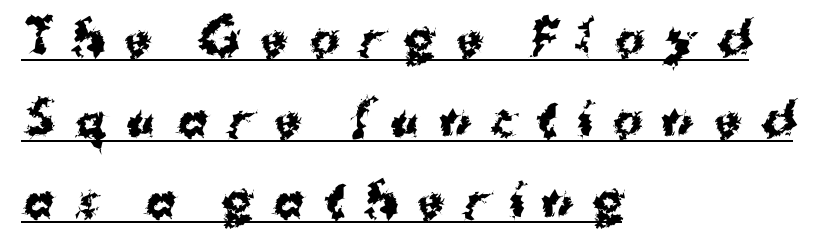
Q: Is the text bold? A: Yes.
Q: Is the text italic (slanted)? A: Yes.
Q: Is the typeface a serif or a sans-serif typeface? A: Sans-serif.
Q: Is the text underlined? A: Yes.
Q: How is the paragraph aligned? A: Left-aligned.
Q: Is the spacing between letters normal or unusually wide? A: Unusually wide.
Q: Width (condensed, normal, or wide)? A: Normal.
Q: Stroke contrast? A: Medium.
Q: x-height? A: Medium.
Q: Monospaced? A: No.
